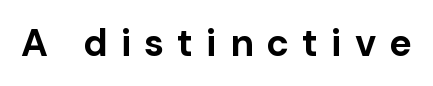
In terms of letterform style, serifs are entirely absent. Designer's note — italics off, roman on. How are the letters spaced? Widely, with obvious added tracking. No word sits above an underline. Character widths vary here, with narrow letters taking less room than wide ones.
